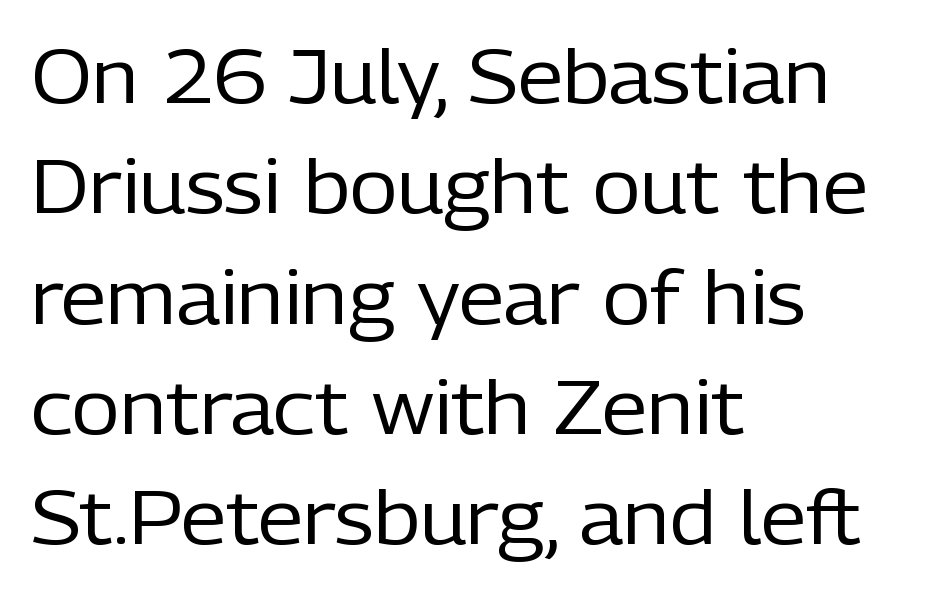
Look at the tracking — it's just the regular setting, nothing added. The line-height multiplier appears to be the usual default. Is there any slant? The stems are plumb. Typeset ragged right — the left edge is the straight one. The words here are not underlined. The rendering shows plain stroke endings on the letterforms — a sans-serif design.
